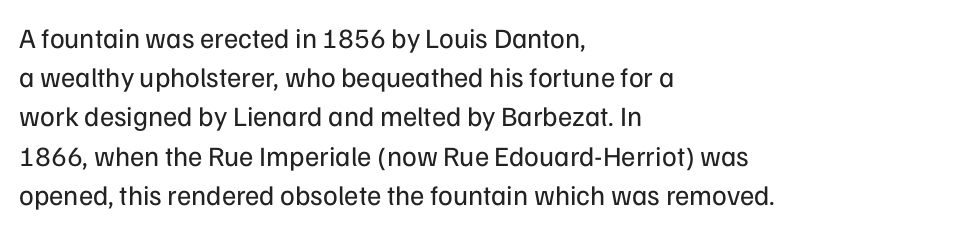
Vertically, the passage feels balanced, rows spaced as you'd expect. You can tell it's not italic because the verticals are truly vertical. This is sans-serif lettering, the kind often seen on screens and signage. Descenders are the only things crossing below the line.
